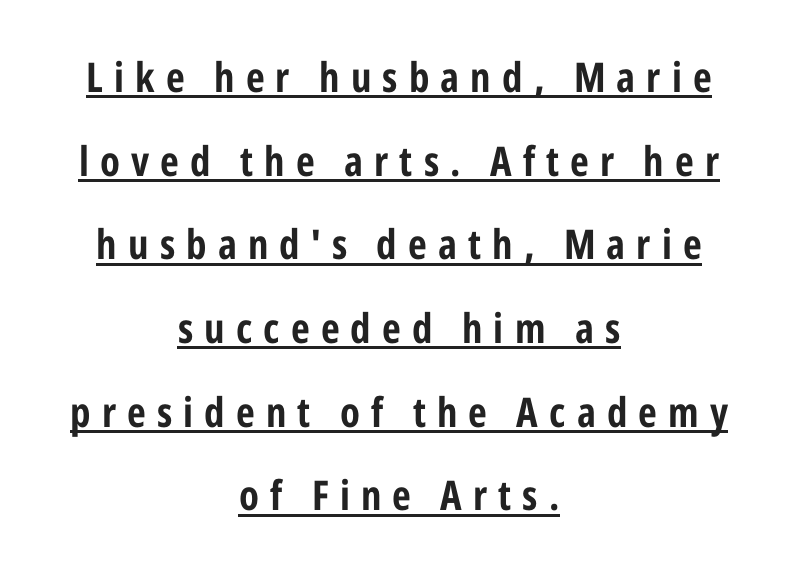
The image shows 41 px bold, condensed sans-serif type, upright; set centered, loose line spacing (2.04x), unusually wide letter spacing (+0.27 em), underlined; low stroke contrast and a medium x-height.
